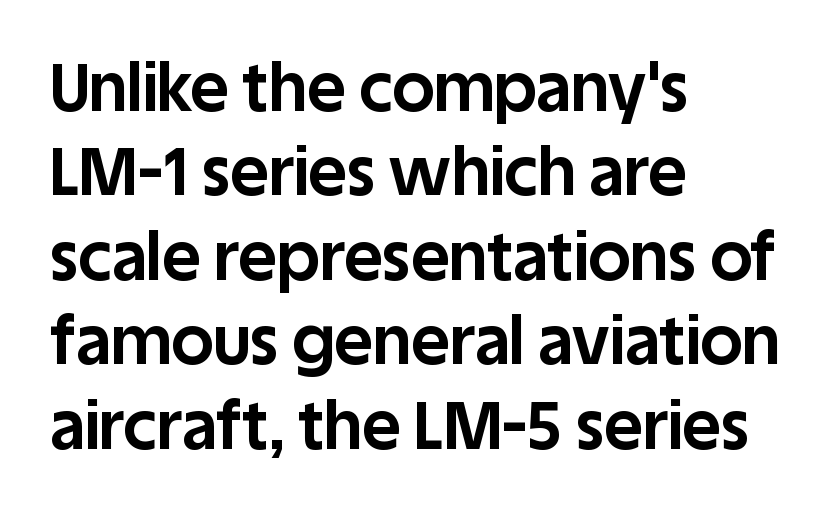
Q: Is the text bold? A: Yes.
Q: Is the text italic (slanted)? A: No, it is upright.
Q: Is the typeface a serif or a sans-serif typeface? A: Sans-serif.
Q: Is the text underlined? A: No.
Q: How is the paragraph aligned? A: Left-aligned.
Q: Is the spacing between letters normal or unusually wide? A: Normal.
Q: Is the spacing between lines tight, normal or loose? A: Normal.
Q: Width (condensed, normal, or wide)? A: Normal.
Q: Stroke contrast? A: Low.
Q: x-height? A: Large.
Q: Monospaced? A: No.
